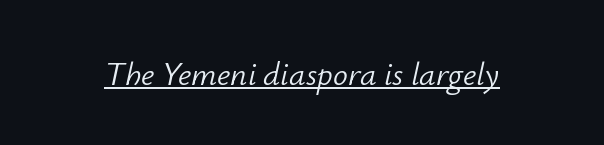
The image shows 33 px light type, italic (leaning right); set normal letter spacing, underlined; low stroke contrast and a small x-height.
